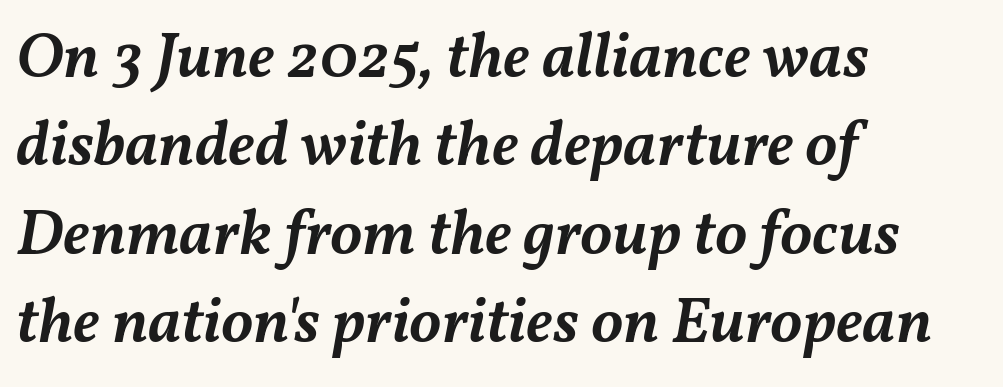
What's the leading like? Ordinary, nothing unusual. The compositor pushed each line to the left boundary. Is the letter spacing exaggerated? No — it looks like the ordinary default. The rendering uses a semibold face; strokes are thickened but not to full bold.
